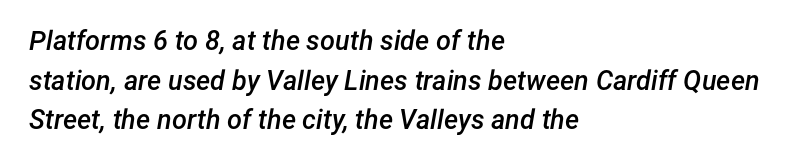
The image shows 27 px text type, italic (leaning right); set left-aligned, normal line spacing (1.47x), normal letter spacing, not underlined.
